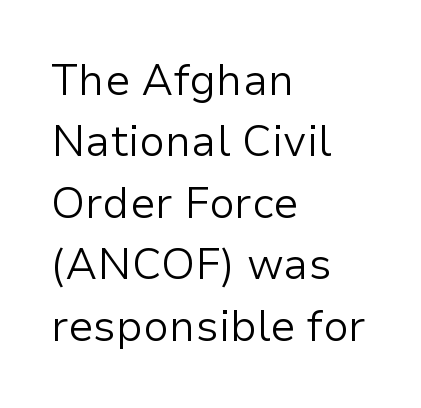
The image shows 43 px light sans-serif type, upright; set left-aligned, normal line spacing (1.43x), normal letter spacing, not underlined; low stroke contrast and a medium x-height.
